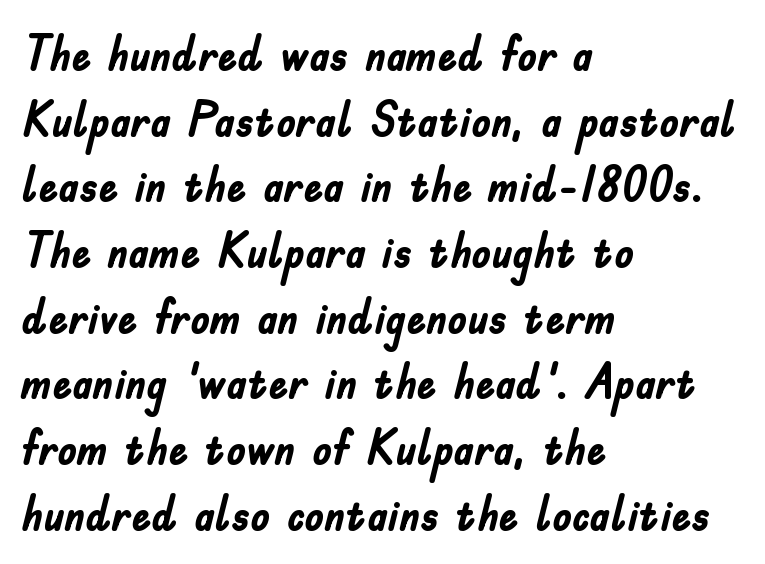
Q: Is the text bold? A: Yes.
Q: Is the text italic (slanted)? A: Yes.
Q: Is the typeface a serif or a sans-serif typeface? A: Sans-serif.
Q: Is the text underlined? A: No.
Q: How is the paragraph aligned? A: Left-aligned.
Q: Is the spacing between letters normal or unusually wide? A: Normal.
Q: Is the spacing between lines tight, normal or loose? A: Normal.
Q: Width (condensed, normal, or wide)? A: Condensed.
Q: Stroke contrast? A: Low.
Q: x-height? A: Small.
Q: Monospaced? A: No.
